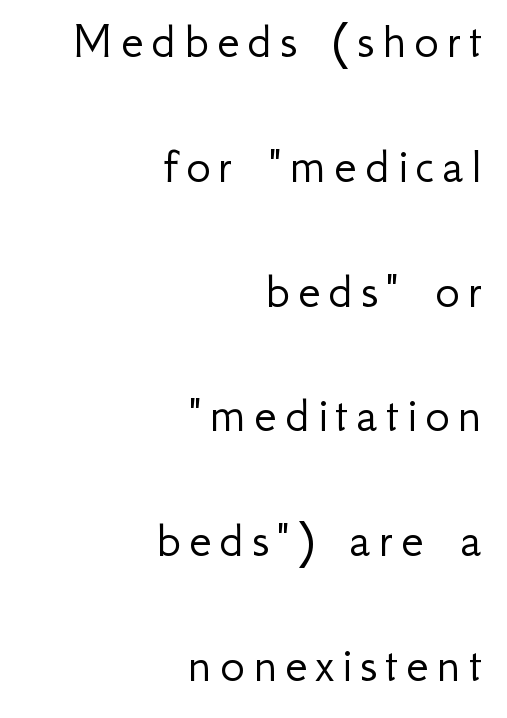
{"serif": "no", "italic": "no", "bold": "no", "weight": "light", "width": "normal", "stroke_contrast": "low", "x_height": "small", "monospaced": "no", "underline": "no", "align": "right", "line_spacing": "loose", "line_spacing_ratio": 2.4, "glyph_px": 52}
